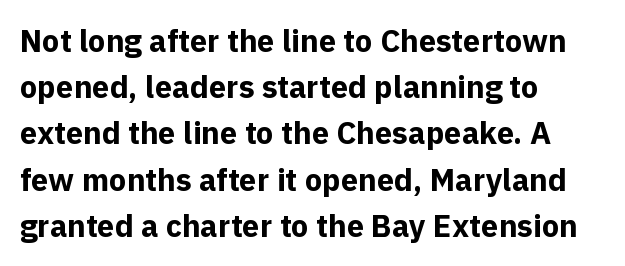
Q: Is the text bold? A: Yes.
Q: Is the text italic (slanted)? A: No, it is upright.
Q: Is the typeface a serif or a sans-serif typeface? A: Sans-serif.
Q: Is the text underlined? A: No.
Q: How is the paragraph aligned? A: Left-aligned.
Q: Is the spacing between letters normal or unusually wide? A: Normal.
Q: Is the spacing between lines tight, normal or loose? A: Normal.
Q: Width (condensed, normal, or wide)? A: Normal.
Q: x-height? A: Medium.
Q: Monospaced? A: No.
